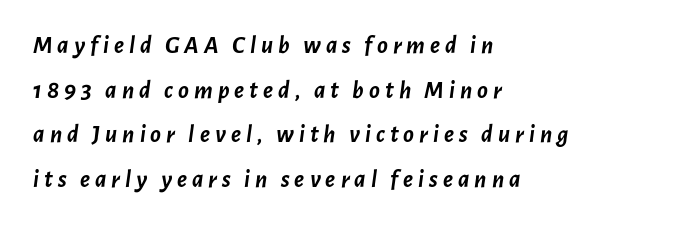
The image shows 25 px bold type, italic (leaning right); set left-aligned, line spacing 1.79x, unusually wide letter spacing (+0.2 em), not underlined.
